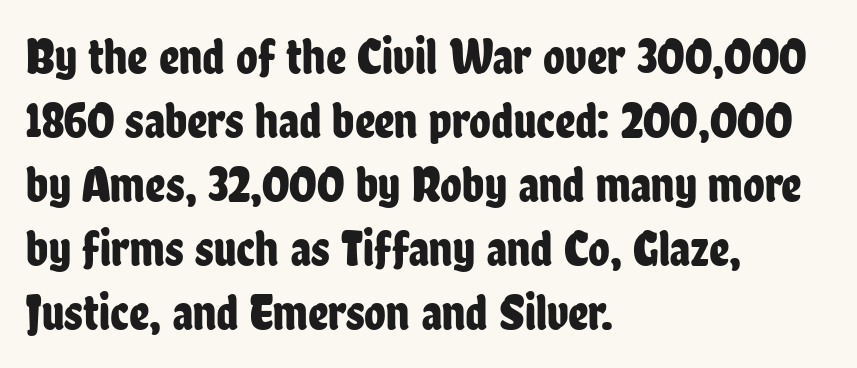
Q: Is the text italic (slanted)? A: No, it is upright.
Q: Is the typeface a serif or a sans-serif typeface? A: Sans-serif.
Q: Is the text underlined? A: No.
Q: How is the paragraph aligned? A: Left-aligned.
Q: Is the spacing between letters normal or unusually wide? A: Normal.
Q: Is the spacing between lines tight, normal or loose? A: Normal.
Q: Width (condensed, normal, or wide)? A: Condensed.
Q: Stroke contrast? A: Low.
Q: x-height? A: Medium.
Q: Monospaced? A: No.
